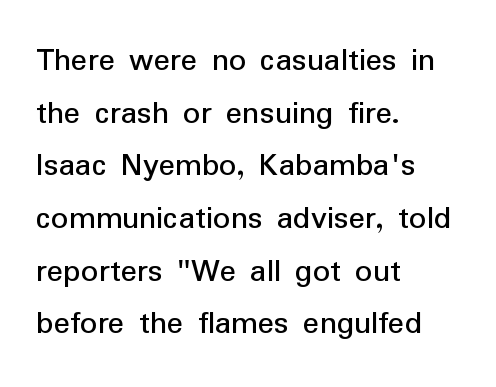
{"serif": "no", "italic": "no", "width": "normal", "stroke_contrast": "low", "x_height": "medium", "monospaced": "no", "underline": "no", "align": "left", "line_spacing": "normal", "line_spacing_ratio": 1.55, "letter_spacing": "normal", "letter_spacing_em": 0.0, "glyph_px": 34}
